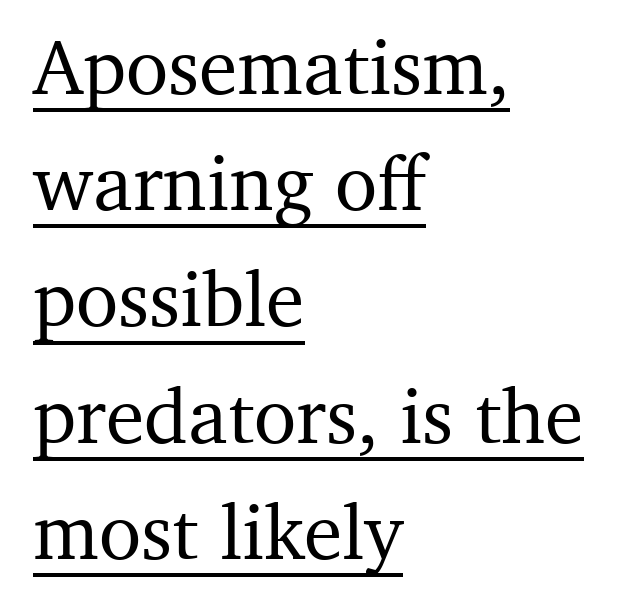
Q: Is the text italic (slanted)? A: No, it is upright.
Q: Is the typeface a serif or a sans-serif typeface? A: Serif.
Q: Is the text underlined? A: Yes.
Q: How is the paragraph aligned? A: Left-aligned.
Q: Is the spacing between letters normal or unusually wide? A: Normal.
Q: Is the spacing between lines tight, normal or loose? A: Normal.
Q: Width (condensed, normal, or wide)? A: Normal.
Q: Stroke contrast? A: Medium.
Q: x-height? A: Medium.
Q: Monospaced? A: No.
